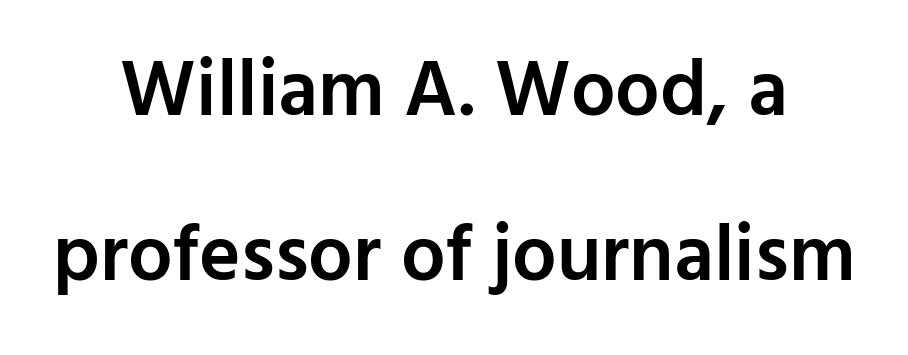
{"serif": "no", "italic": "no", "bold": "semi", "weight": "semibold", "width": "normal", "stroke_contrast": "low", "x_height": "medium", "monospaced": "no", "underline": "no", "align": "center", "line_spacing": "loose", "line_spacing_ratio": 2.09, "letter_spacing": "normal", "letter_spacing_em": 0.0, "glyph_px": 79}
